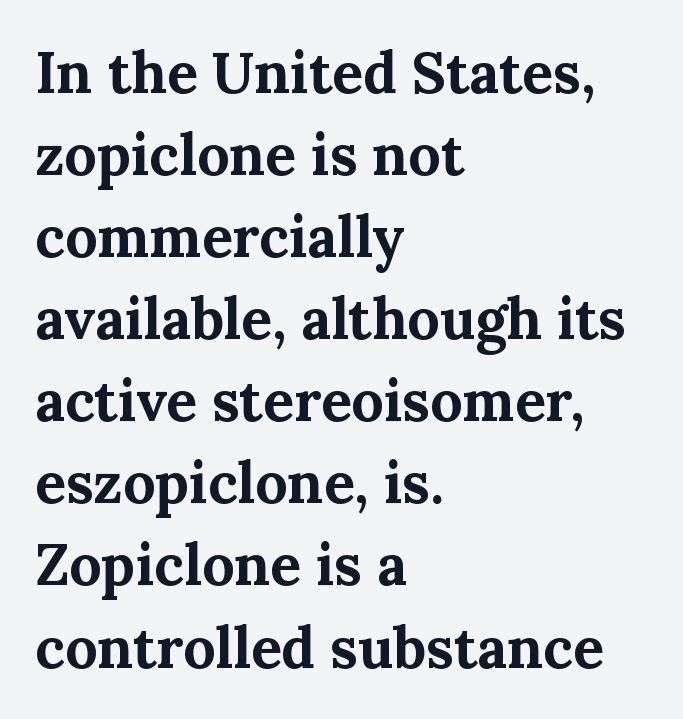
Q: Is the text bold? A: Yes.
Q: Is the text italic (slanted)? A: No, it is upright.
Q: Is the typeface a serif or a sans-serif typeface? A: Serif.
Q: Is the text underlined? A: No.
Q: How is the paragraph aligned? A: Left-aligned.
Q: Is the spacing between letters normal or unusually wide? A: Normal.
Q: Is the spacing between lines tight, normal or loose? A: Normal.
Q: Width (condensed, normal, or wide)? A: Normal.
Q: Stroke contrast? A: Medium.
Q: x-height? A: Medium.
Q: Monospaced? A: No.
